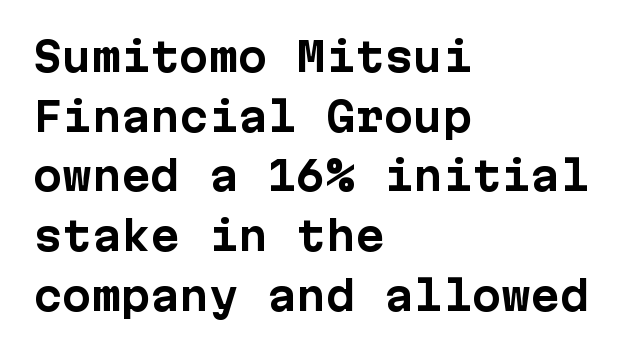
The image shows 39 px bold sans-serif type, upright, monospaced; set left-aligned, normal line spacing (1.53x), normal letter spacing, not underlined; low stroke contrast and a medium x-height.
